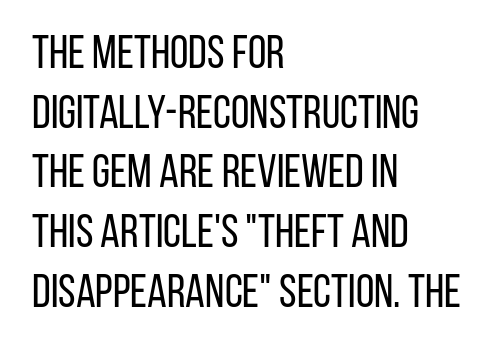
Q: Is the text bold? A: No.
Q: Is the text italic (slanted)? A: No, it is upright.
Q: Is the typeface a serif or a sans-serif typeface? A: Sans-serif.
Q: Is the text underlined? A: No.
Q: How is the paragraph aligned? A: Left-aligned.
Q: Is the spacing between letters normal or unusually wide? A: Normal.
Q: Is the spacing between lines tight, normal or loose? A: Normal.
Q: Width (condensed, normal, or wide)? A: Condensed.
Q: Stroke contrast? A: Low.
Q: x-height? A: Large.
Q: Monospaced? A: No.
